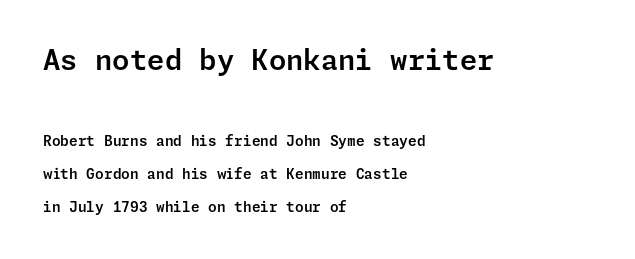
Observe the ordinary spacing: letters are neighbours, not strangers. The area under the type is left untouched. The specimen reads as upright at a glance. This sample trades compactness for vertical openness between lines. Visually the block forms a straight wall on the left and a jagged coastline on the right.
